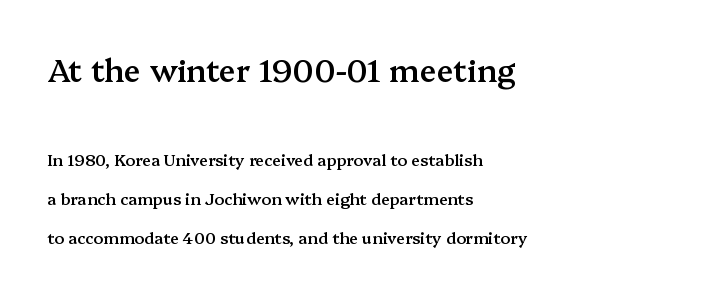
The image shows 31 px semibold serif type, upright; set left-aligned, loose line spacing (2.45x), normal letter spacing, not underlined; the first (top) block is 1.94x larger; medium stroke contrast and a medium x-height.
